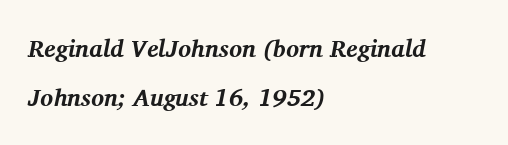
Emphasis by weight is at full strength: bold. Every character sits at an angle, as italics do. Each line starts at the same left margin while the right side varies. Tracking value appears to be zero — textbook default spacing.
